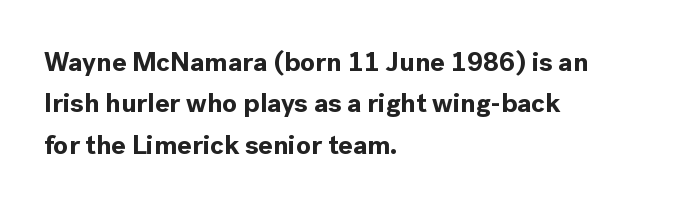
This block has exactly the height ordinary leading produces. The letterforms sit shoulder to shoulder at normal distance. On the weight axis this lands at bold, roughly 700. Line beginnings align vertically; line endings do not. A roman cut, with each character standing at attention.
